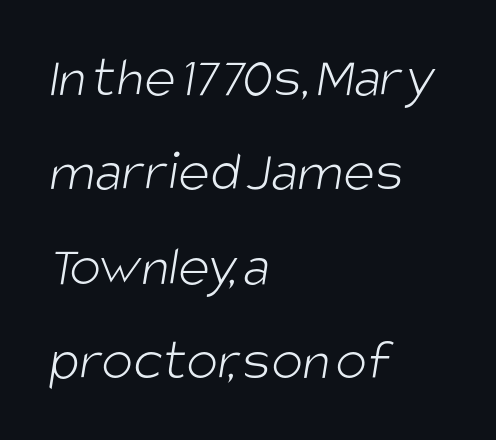
The image shows 59 px light, condensed sans-serif type; set left-aligned, normal line spacing (1.6x), normal letter spacing, not underlined; low stroke contrast and a large x-height.
